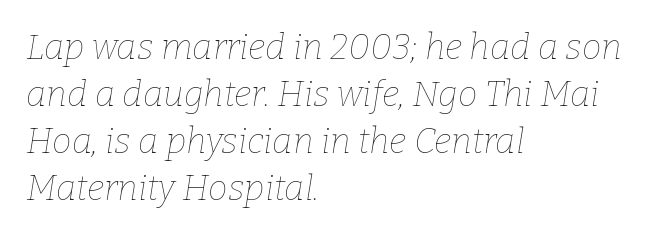
{"italic": "yes", "lean": "right", "slant_degrees": 9, "bold": "no", "weight": "thin", "width": "normal", "stroke_contrast": "low", "x_height": "medium", "monospaced": "no", "underline": "no", "align": "left", "line_spacing": "normal", "line_spacing_ratio": 1.34, "letter_spacing": "normal", "letter_spacing_em": 0.0, "glyph_px": 35}
